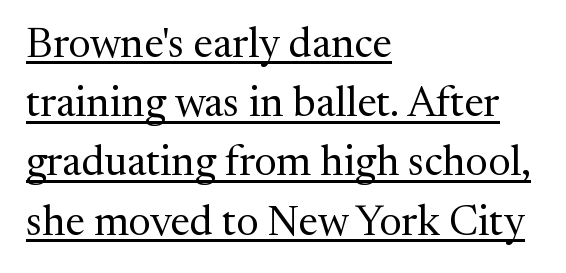
The image shows 42 px regular-weight serif type, upright; set left-aligned, normal line spacing (1.41x), normal letter spacing, underlined; medium stroke contrast and a medium x-height.
